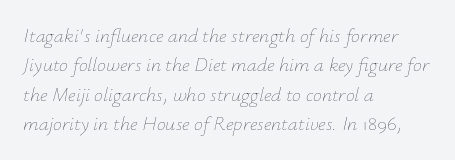
The image shows 20 px text type, italic (leaning right); set left-aligned, normal line spacing (1.47x), normal letter spacing, not underlined.
